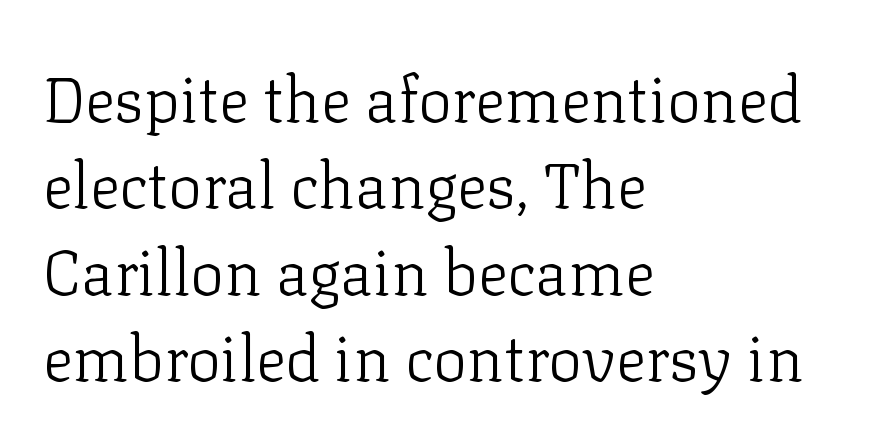
The image shows 63 px light serif type, upright; set left-aligned, normal line spacing (1.37x), normal letter spacing, not underlined; low stroke contrast and a medium x-height.
